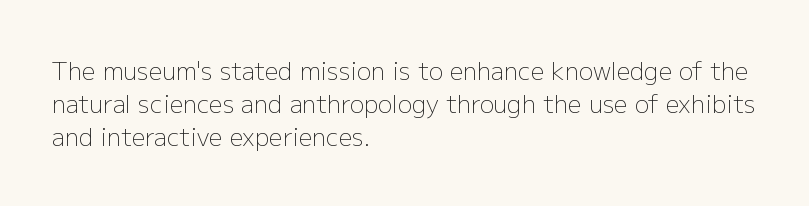
Horizontally, the lines are justified to the leading edge only. A roman cut, with each character standing at attention. The lines sit at an ordinary, default distance from one another. The font sits on the lighter half of the weight spectrum, regular included. Just letters on the line, the space beneath them empty. Standard letterfit; no display-style spreading of the glyphs.
